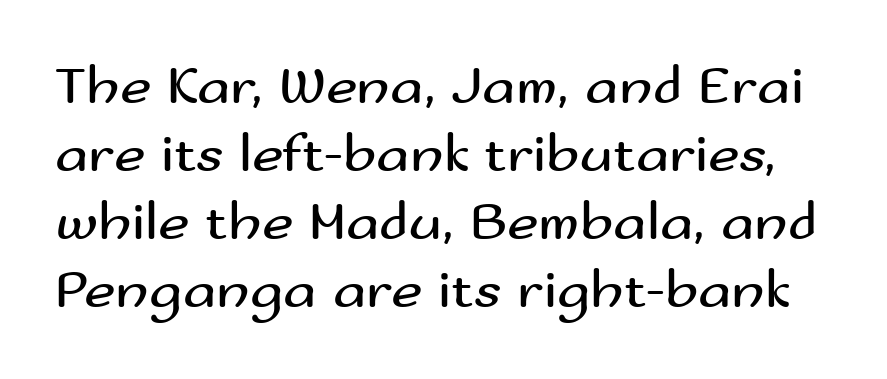
Q: Is the text bold? A: No.
Q: Is the text italic (slanted)? A: No, it is upright.
Q: Is the typeface a serif or a sans-serif typeface? A: Sans-serif.
Q: Is the text underlined? A: No.
Q: Is the spacing between letters normal or unusually wide? A: Normal.
Q: Is the spacing between lines tight, normal or loose? A: Normal.
Q: Width (condensed, normal, or wide)? A: Wide.
Q: Stroke contrast? A: Medium.
Q: x-height? A: Small.
Q: Monospaced? A: No.
